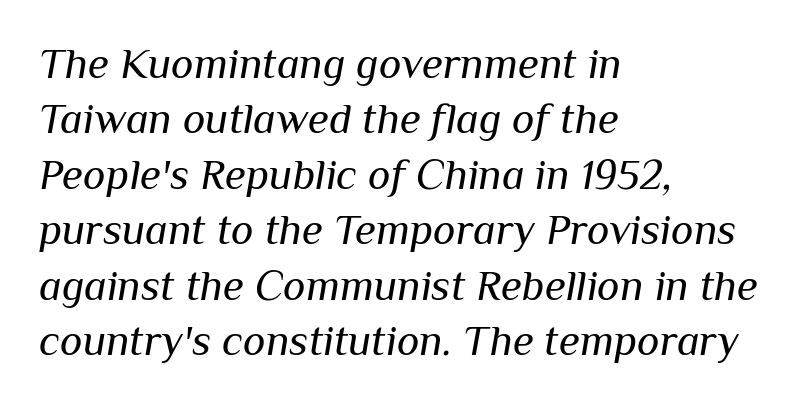
{"italic": "yes", "lean": "right", "slant_degrees": 10, "bold": "no", "weight": "regular", "width": "normal", "stroke_contrast": "medium", "x_height": "medium", "monospaced": "no", "underline": "no", "align": "left", "line_spacing": "normal", "line_spacing_ratio": 1.29, "letter_spacing": "normal", "letter_spacing_em": 0.0, "glyph_px": 43}
